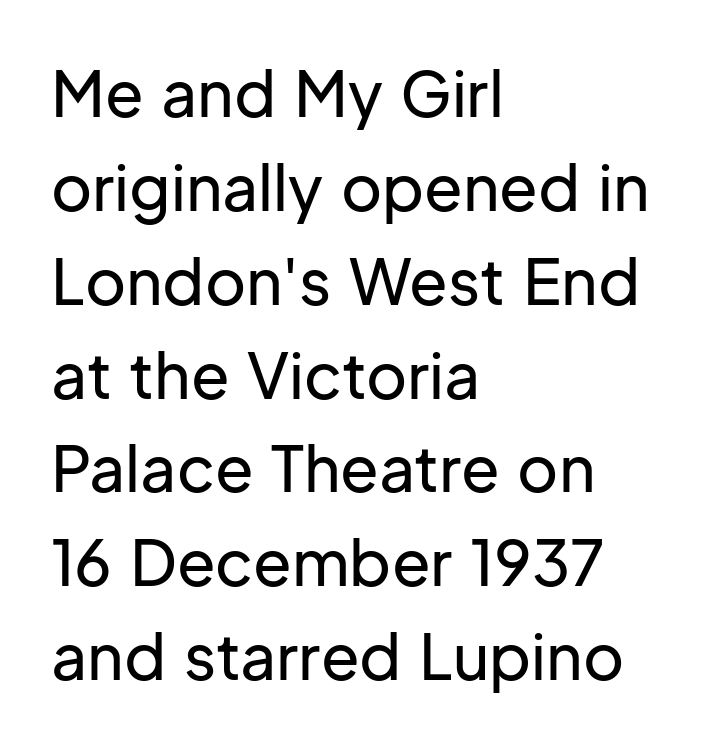
{"serif": "no", "italic": "no", "width": "normal", "stroke_contrast": "low", "x_height": "medium", "monospaced": "no", "underline": "no", "align": "left", "line_spacing": "normal", "line_spacing_ratio": 1.49, "letter_spacing": "normal", "letter_spacing_em": 0.0, "glyph_px": 63}
